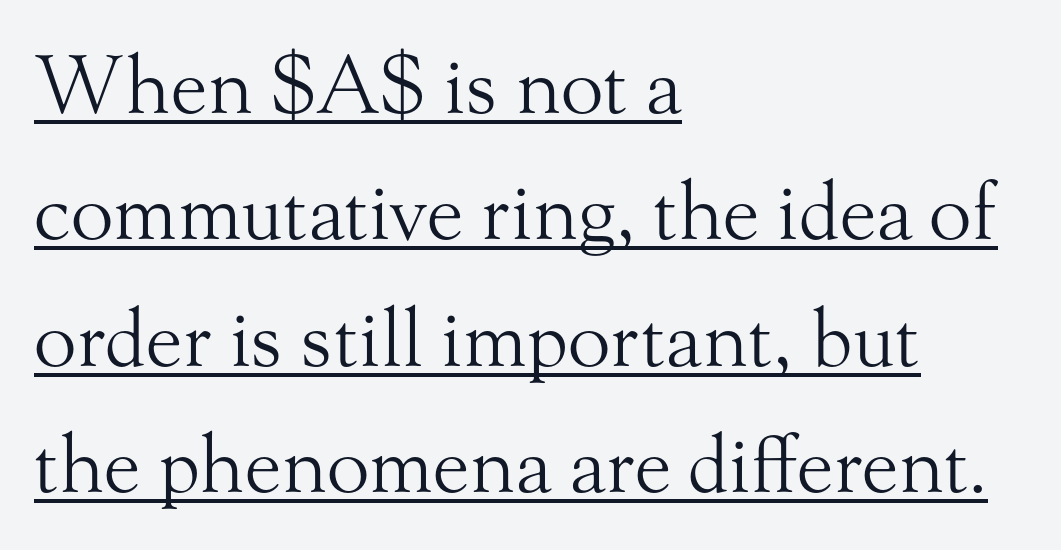
Q: Is the text bold? A: No.
Q: Is the text italic (slanted)? A: No, it is upright.
Q: Is the typeface a serif or a sans-serif typeface? A: Serif.
Q: Is the text underlined? A: Yes.
Q: How is the paragraph aligned? A: Left-aligned.
Q: Is the spacing between letters normal or unusually wide? A: Normal.
Q: Is the spacing between lines tight, normal or loose? A: Normal.
Q: Width (condensed, normal, or wide)? A: Normal.
Q: Stroke contrast? A: Medium.
Q: x-height? A: Small.
Q: Monospaced? A: No.
